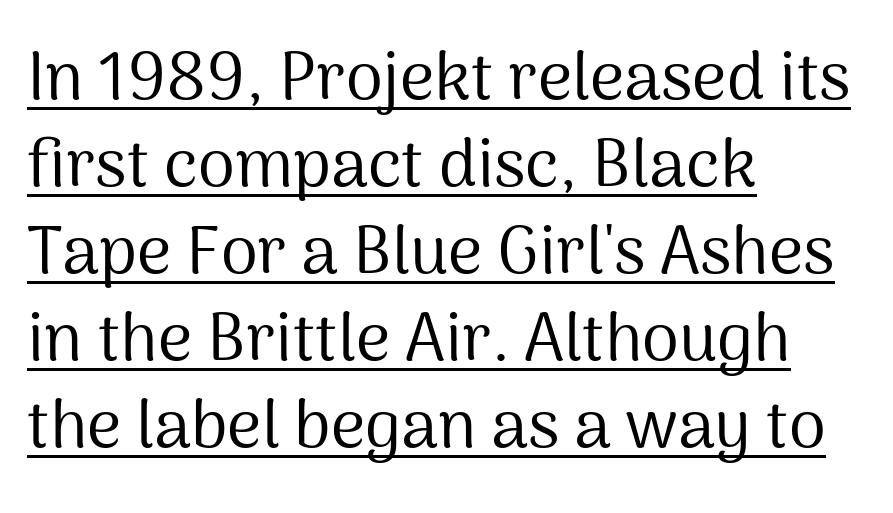
The image shows 67 px regular-weight sans-serif type, upright; set left-aligned, normal line spacing (1.3x), normal letter spacing, underlined; medium stroke contrast and a medium x-height.
